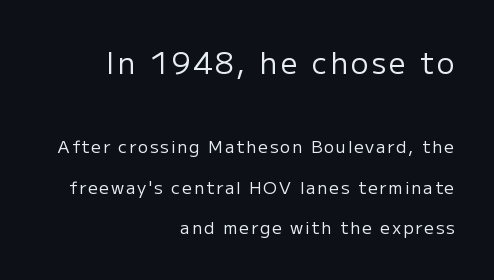
Q: Is the text bold? A: No.
Q: Is the text italic (slanted)? A: No, it is upright.
Q: Is the typeface a serif or a sans-serif typeface? A: Sans-serif.
Q: Is the text underlined? A: No.
Q: How is the paragraph aligned? A: Right-aligned.
Q: Is the spacing between lines tight, normal or loose? A: Loose.
Q: Which block of text is set in a larger size, the first (top) or the second (bottom)? A: The first (top) one.
Q: Width (condensed, normal, or wide)? A: Normal.
Q: Stroke contrast? A: Low.
Q: x-height? A: Medium.
Q: Monospaced? A: No.
